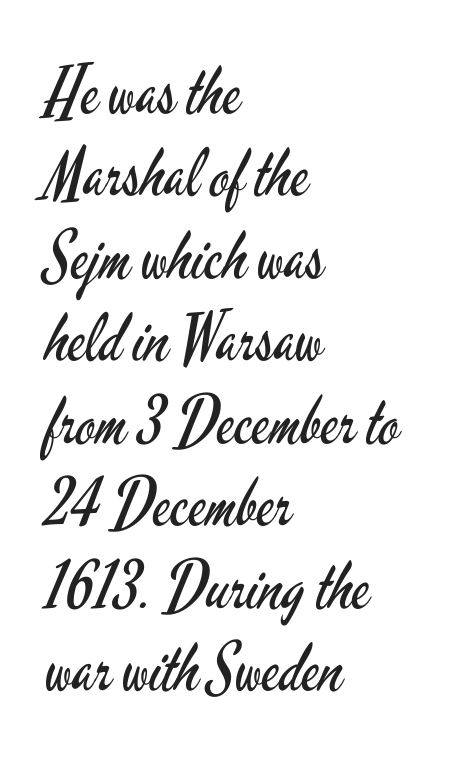
The image shows 66 px regular-weight, condensed sans-serif type; set left-aligned, normal line spacing (1.25x), normal letter spacing, not underlined; low stroke contrast and a small x-height.
